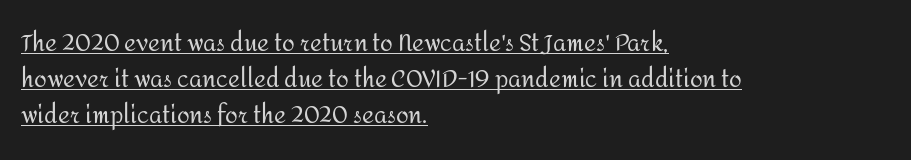
The rendering uses the underline text-decoration. Stems here are at most as thick as an everyday book face. The rag falls on the right side of this text block. Ascenders rise straight up at ninety degrees.
